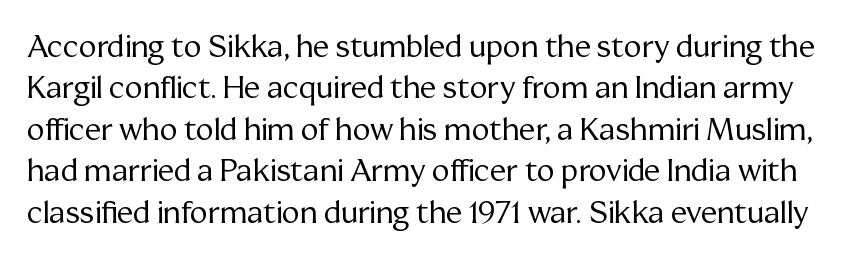
The image shows 30 px regular-weight serif type, upright; set normal line spacing (1.38x), normal letter spacing, not underlined; medium stroke contrast and a medium x-height.
